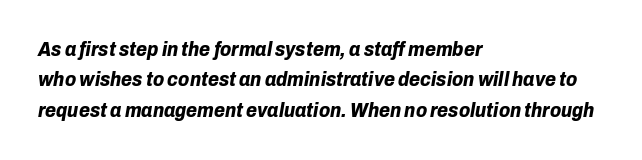
The image shows 20 px bold type, italic (leaning right); set left-aligned, normal line spacing (1.52x), normal letter spacing, not underlined.
